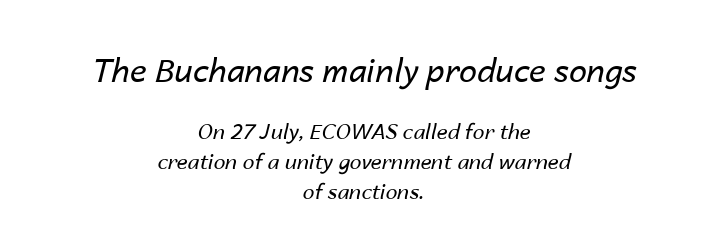
The image shows 32 px regular-weight type, italic (leaning right); set centered, normal line spacing (1.42x), normal letter spacing, not underlined; the first (top) block is 1.52x larger; low stroke contrast and a medium x-height.
